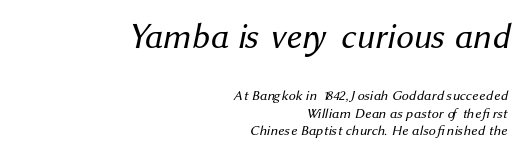
Large over small — that's the arrangement of the two blocks here. The typesetting does not lean heavy: it is not bold. The rendering uses natural spacing where letterforms have individual widths. Descender tails drop into unmarked territory.
